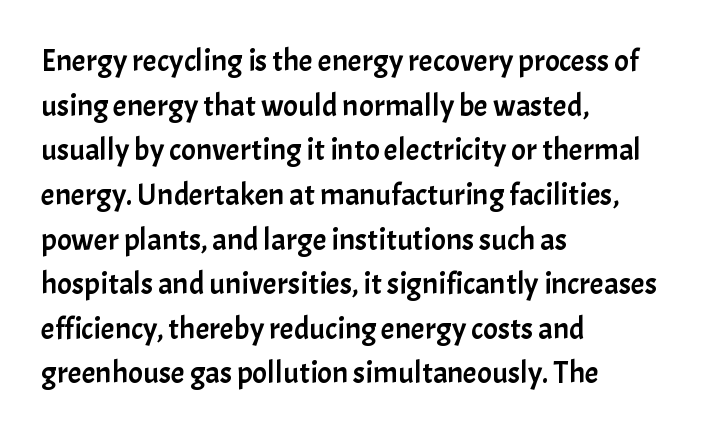
Each word holds together tightly as a unit, with standard inter-letter gaps. The face used here is proportionally spaced, like ordinary book or web type. The typesetter chose a ragged-right arrangement here. The designer left line spacing at the default. Type without underlining.
